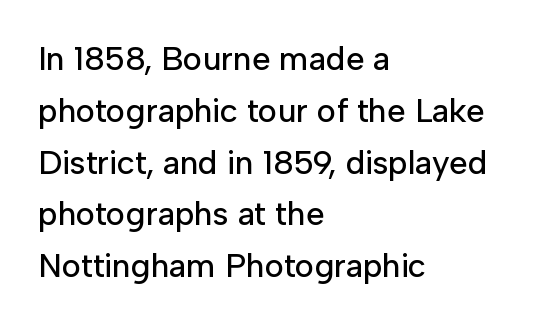
The foot of each line stays bare and open. The type sits square on the baseline with zero lean. The lines are quadded left. The rendering keeps characters at their native spacing. Regarding serifs, this sample does without them.
